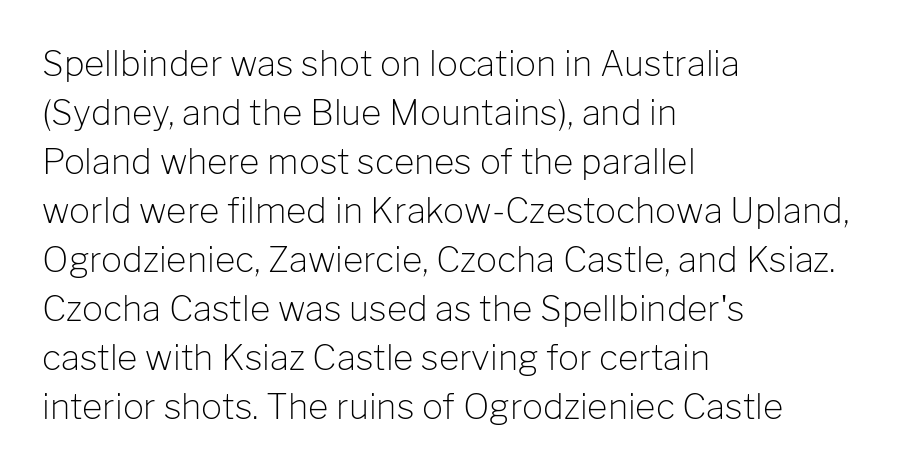
{"serif": "no", "italic": "no", "bold": "no", "weight": "light", "width": "normal", "stroke_contrast": "low", "x_height": "medium", "monospaced": "no", "underline": "no", "align": "left", "line_spacing": "normal", "line_spacing_ratio": 1.4, "letter_spacing": "normal", "letter_spacing_em": 0.0, "glyph_px": 35}
